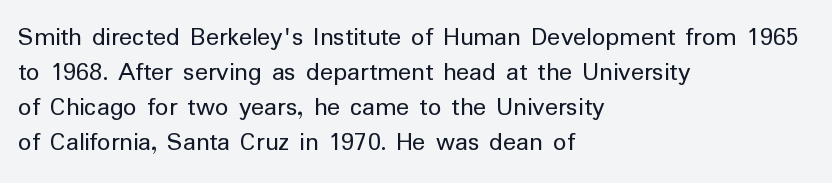
{"italic": "no", "bold": "no", "underline": "no", "align": "left", "line_spacing": "normal", "line_spacing_ratio": 1.3, "letter_spacing": "normal", "letter_spacing_em": 0.0, "glyph_px": 27}
